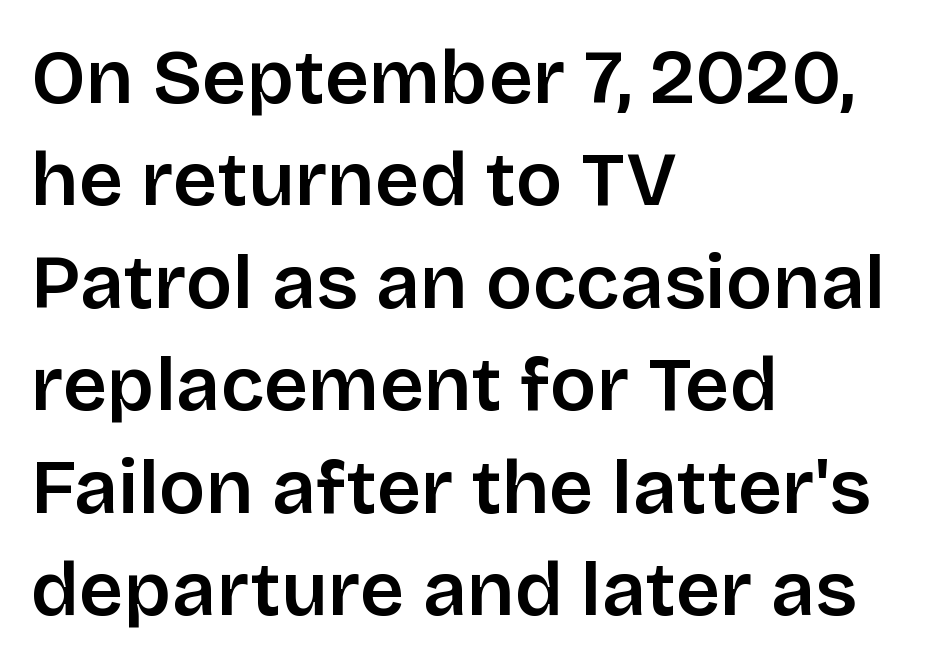
Classification — sans serif. The rendering anchors every line to the left-hand side. As a designer I'd log this as weight 600, semibold. In terms of posture, this sample is upright. Letters rest on an invisible, unmarked baseline.
